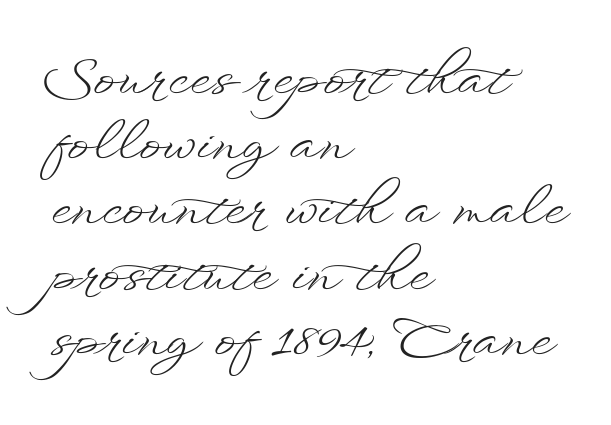
Q: Is the text bold? A: No.
Q: Is the text italic (slanted)? A: Yes.
Q: Is the text underlined? A: No.
Q: How is the paragraph aligned? A: Left-aligned.
Q: Is the spacing between letters normal or unusually wide? A: Normal.
Q: Width (condensed, normal, or wide)? A: Wide.
Q: Stroke contrast? A: Low.
Q: x-height? A: Small.
Q: Monospaced? A: No.
